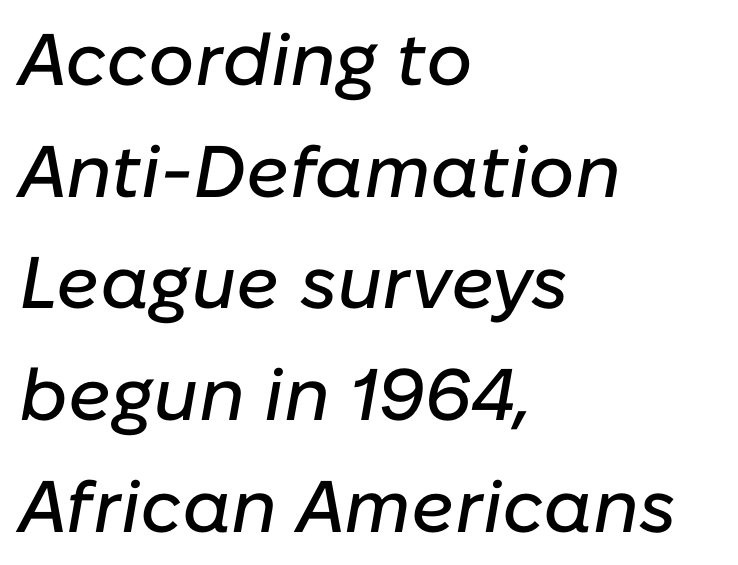
The image shows 73 px text type, italic (leaning right); set left-aligned, normal line spacing (1.53x), normal letter spacing, not underlined; low stroke contrast and a medium x-height.
